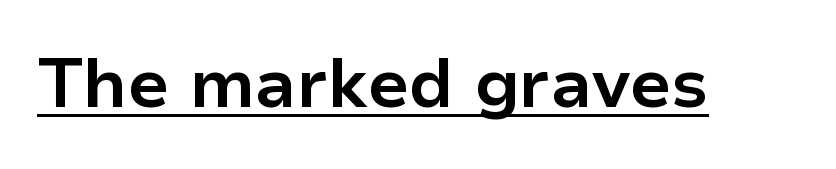
Q: Is the text bold? A: Yes.
Q: Is the text italic (slanted)? A: No, it is upright.
Q: Is the typeface a serif or a sans-serif typeface? A: Sans-serif.
Q: Is the text underlined? A: Yes.
Q: Is the spacing between letters normal or unusually wide? A: Normal.
Q: Width (condensed, normal, or wide)? A: Normal.
Q: Stroke contrast? A: Low.
Q: x-height? A: Medium.
Q: Monospaced? A: No.
